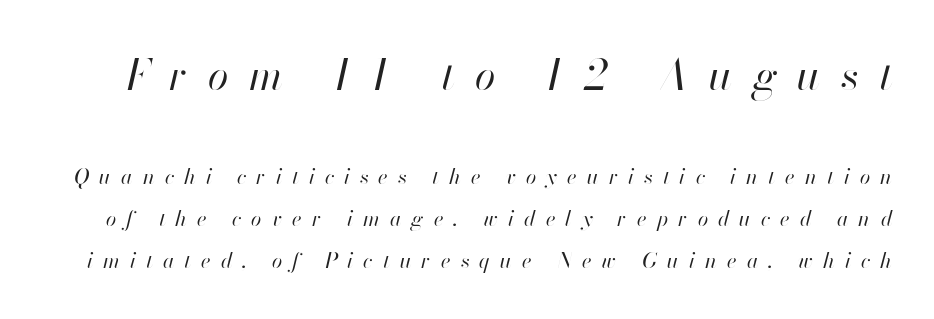
The image shows 42 px regular-weight type, italic (leaning right); set loose line spacing (2.0x), unusually wide letter spacing (+0.48 em), not underlined; the first (top) block is 2.0x larger; high stroke contrast and a small x-height.
